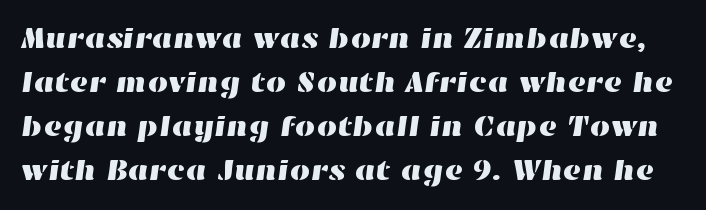
The image shows 29 px wide type; set normal line spacing (1.52x), normal letter spacing, not underlined; high stroke contrast and a medium x-height.
